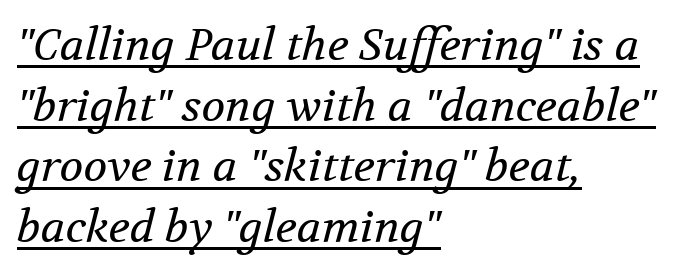
The image shows 44 px regular-weight serif type, italic (leaning right); set left-aligned, normal line spacing (1.38x), normal letter spacing, underlined; medium stroke contrast and a medium x-height.
